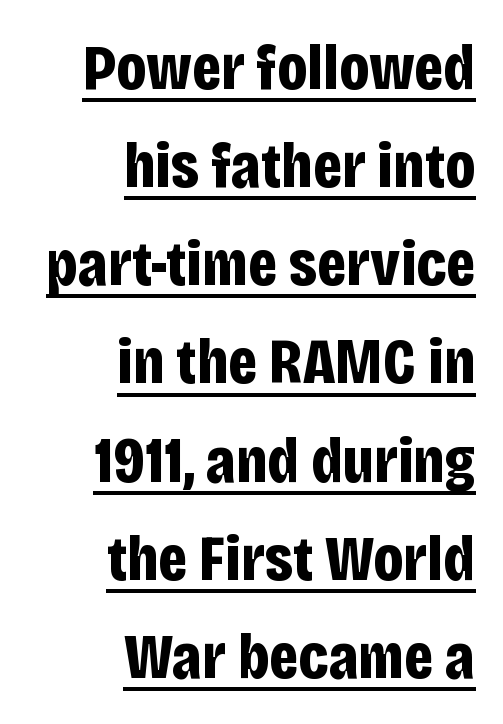
Italic: no, the glyphs are upright roman. Spacing between characters is what you'd get straight out of the box. What kind of face is this? One without serifs — a sans. Quick note: interline space is typical. Underlining? Definitely there. Varying glyph widths throughout — classic text-font behaviour.
